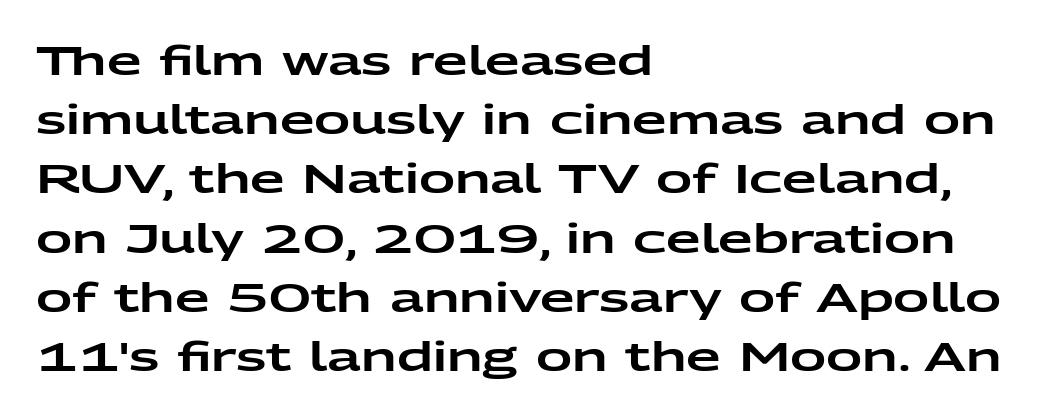
{"serif": "no", "italic": "no", "width": "wide", "stroke_contrast": "low", "x_height": "medium", "monospaced": "no", "underline": "no", "align": "left", "line_spacing": "normal", "line_spacing_ratio": 1.48, "letter_spacing": "normal", "letter_spacing_em": 0.0, "glyph_px": 40}
